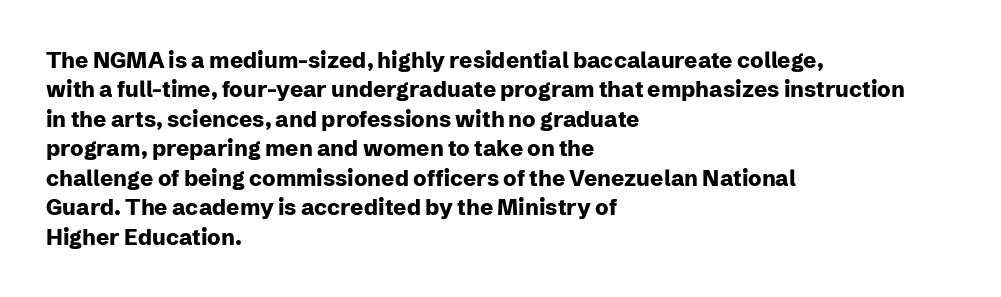
Q: Is the text bold? A: Yes.
Q: Is the text italic (slanted)? A: No, it is upright.
Q: Is the text underlined? A: No.
Q: How is the paragraph aligned? A: Left-aligned.
Q: Is the spacing between letters normal or unusually wide? A: Normal.
Q: Is the spacing between lines tight, normal or loose? A: Normal.
